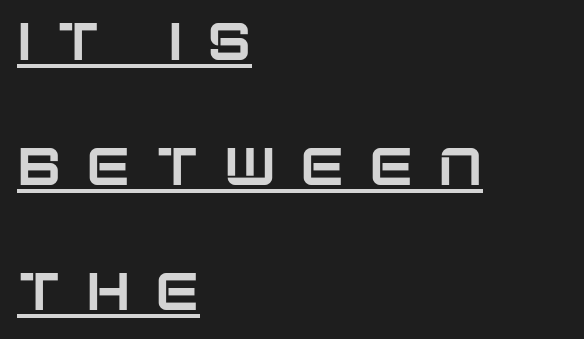
The face used here appears with an underline applied. Interline gaps are noticeably wide in this sample. The font's upright variant was chosen for this text. There is plenty of visible air inserted between adjacent glyphs. The rendering anchors every line to the left-hand side. Note the varied advance widths — an 'i' is clearly narrower than an 'm'.
